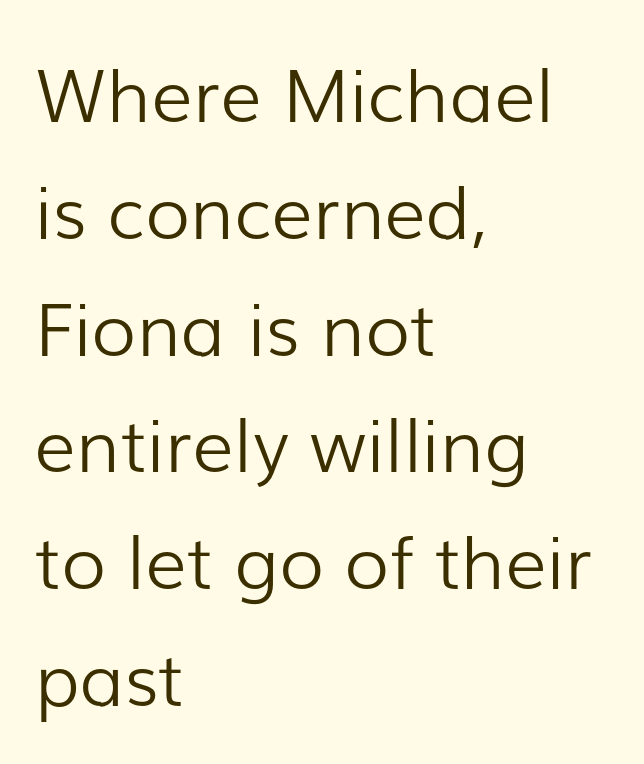
{"serif": "no", "italic": "no", "bold": "no", "weight": "light", "width": "normal", "stroke_contrast": "low", "x_height": "medium", "monospaced": "no", "underline": "no", "align": "left", "line_spacing": "normal", "line_spacing_ratio": 1.6, "letter_spacing": "normal", "letter_spacing_em": 0.0, "glyph_px": 73}
